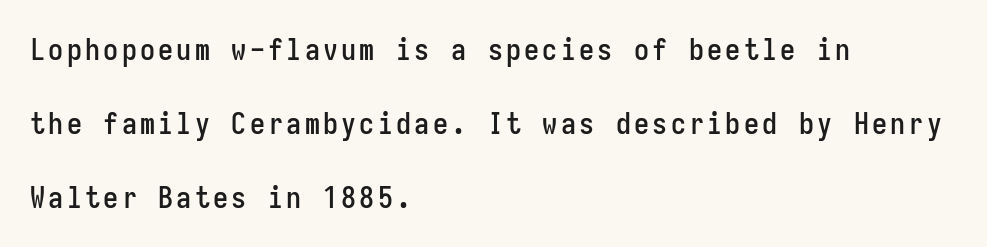
This sample has the even, mechanical cadence of fixed-width lettering. Are there feet on the stems? There aren't — it's a sans. Successive baselines arrive slowly, with a big drop between each. The space directly below the letters is spotless. The typography opts for an upright posture over an oblique one. The lines in this sample share a left origin and differ only in where they stop.
